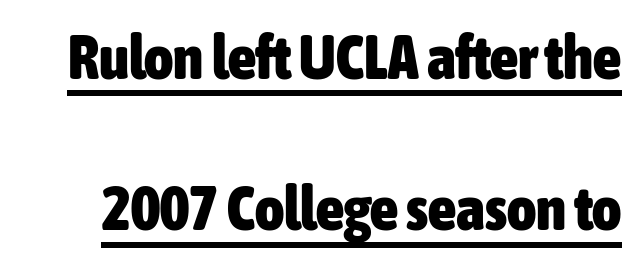
The image shows 62 px heavy, condensed sans-serif type, upright; set loose line spacing (2.44x), normal letter spacing, underlined; low stroke contrast and a medium x-height.
